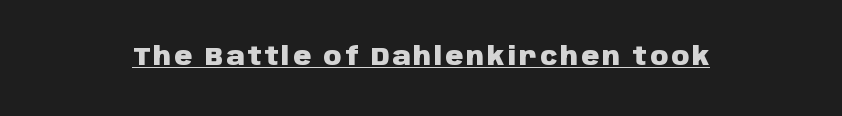
{"italic": "no", "bold": "yes", "underline": "yes", "glyph_px": 25}
